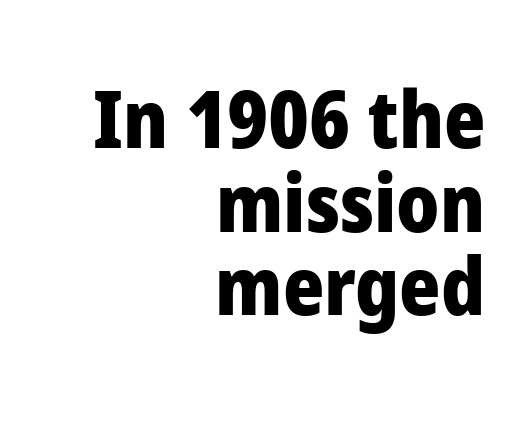
These lines are set flush right with a ragged left edge. The gaps between neighbouring characters are ordinary and unremarkable. Regarding leading, the lines here are crowded together. Posture: upright roman. The zone under the glyphs is completely vacant. The passage shown is typed in a proportional face where columns would drift.
